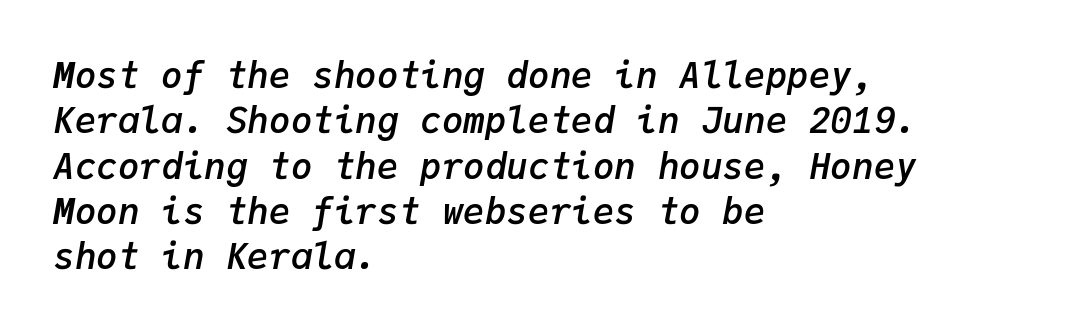
Q: Is the text bold? A: Semi-bold.
Q: Is the text italic (slanted)? A: Yes, it leans right by about 9 degrees.
Q: Is the text underlined? A: No.
Q: How is the paragraph aligned? A: Left-aligned.
Q: Is the spacing between letters normal or unusually wide? A: Normal.
Q: Is the spacing between lines tight, normal or loose? A: Normal.
Q: Width (condensed, normal, or wide)? A: Normal.
Q: Stroke contrast? A: Low.
Q: x-height? A: Medium.
Q: Monospaced? A: Yes.
